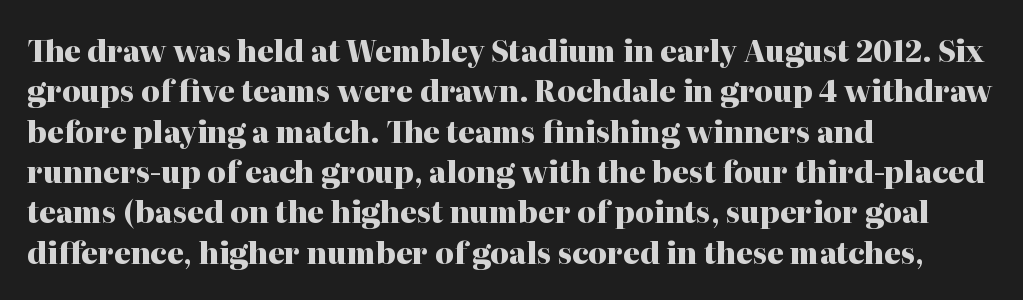
Rows of type keep a routine distance in the vertical direction. Glance below the letters and you will spot only blank space. The type is set solid horizontally, with unmodified tracking. Nope, not italic — everything's standing straight. Proportional: the letters do not fall into vertical columns. The lines are quadded left.
